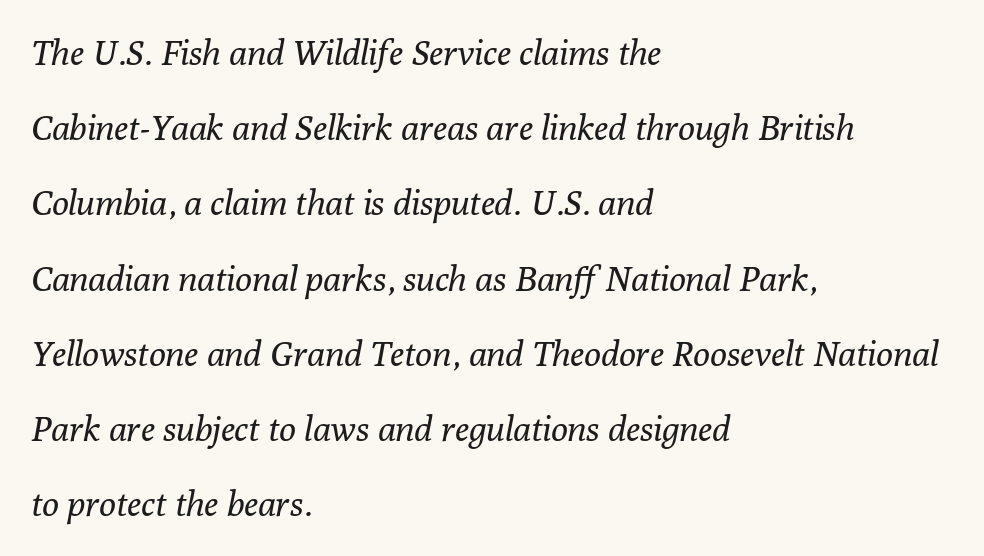
{"serif": "yes", "italic": "yes", "lean": "right", "slant_degrees": 10, "bold": "no", "weight": "regular", "width": "normal", "stroke_contrast": "low", "x_height": "medium", "monospaced": "no", "underline": "no", "align": "left", "line_spacing": "loose", "line_spacing_ratio": 2.15, "letter_spacing": "normal", "letter_spacing_em": 0.0, "glyph_px": 35}
